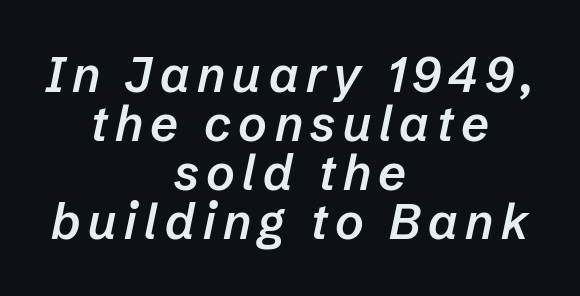
{"italic": "yes", "lean": "right", "slant_degrees": 12, "bold": "semi", "weight": "semibold", "width": "normal", "stroke_contrast": "low", "x_height": "medium", "monospaced": "no", "underline": "no", "align": "center", "line_spacing": "tight", "line_spacing_ratio": 1.0, "glyph_px": 49}
